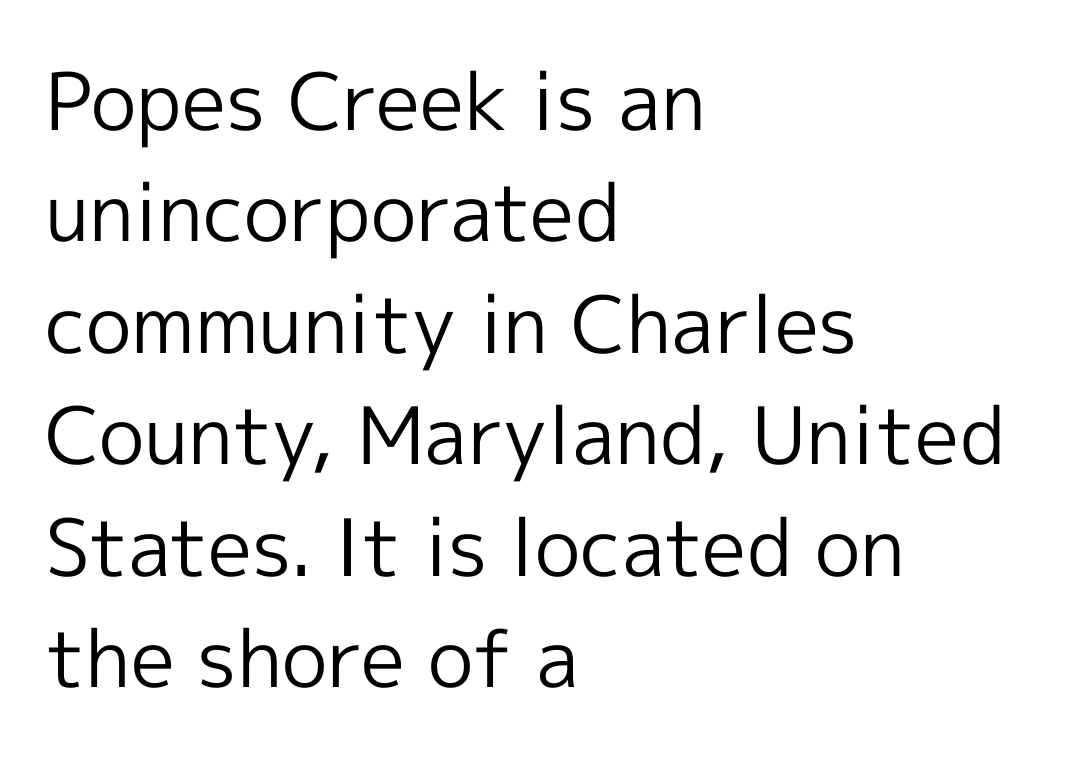
The image shows 79 px regular-weight sans-serif type, upright; set left-aligned, normal line spacing (1.41x), normal letter spacing, not underlined; a medium x-height.
